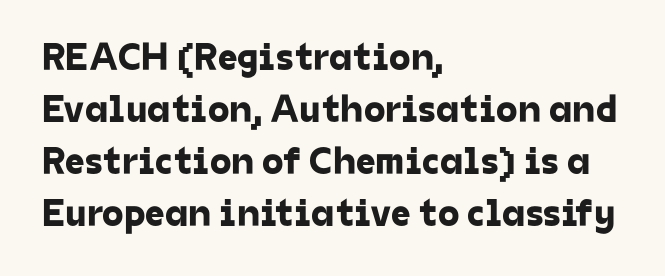
The image shows 39 px sans-serif type; set left-aligned, normal line spacing (1.33x), normal letter spacing, not underlined; low stroke contrast and a medium x-height.
